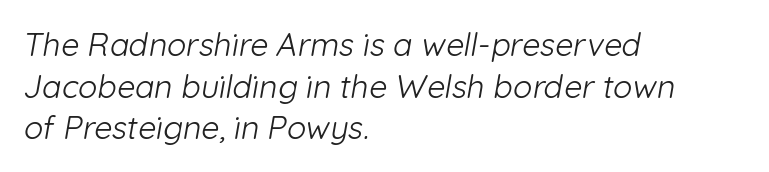
The image shows 32 px light sans-serif type; set left-aligned, normal line spacing (1.3x), normal letter spacing, not underlined; low stroke contrast and a medium x-height.
